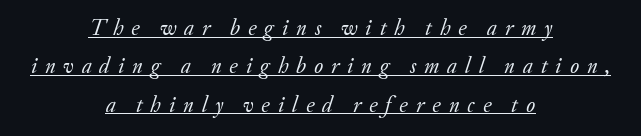
Compared with undecorated copy, this sample adds a rule below the words. Counters stay open thanks to moderate or lighter strokes. The face used here is rendered with a markedly widened letterfit. Horizontal alignment here is central, giving a formal, balanced look. The rendering applies a slant to the glyphs.
